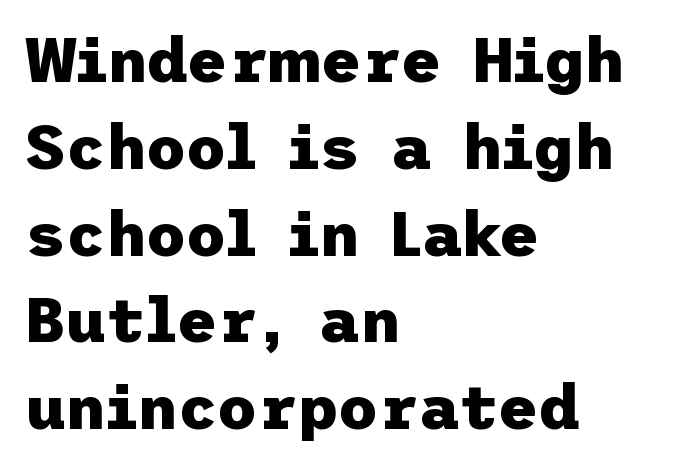
Q: Is the text bold? A: Yes.
Q: Is the text italic (slanted)? A: No, it is upright.
Q: Is the typeface a serif or a sans-serif typeface? A: Sans-serif.
Q: Is the text underlined? A: No.
Q: How is the paragraph aligned? A: Left-aligned.
Q: Is the spacing between letters normal or unusually wide? A: Normal.
Q: Is the spacing between lines tight, normal or loose? A: Normal.
Q: Width (condensed, normal, or wide)? A: Normal.
Q: Stroke contrast? A: Low.
Q: x-height? A: Medium.
